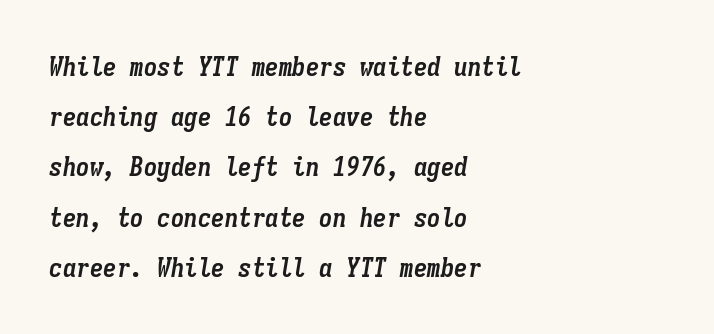
Q: Is the text bold? A: Yes.
Q: Is the text italic (slanted)? A: Yes, it leans right by about 9 degrees.
Q: Is the text underlined? A: No.
Q: How is the paragraph aligned? A: Left-aligned.
Q: Is the spacing between letters normal or unusually wide? A: Normal.
